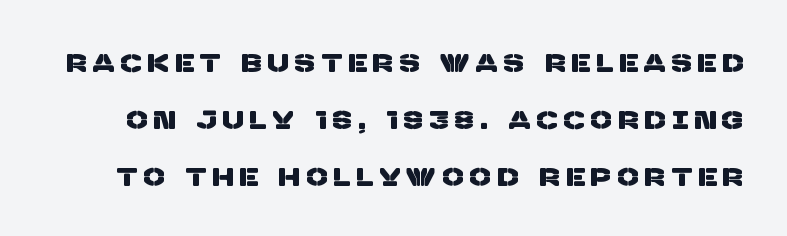
Q: Is the text underlined? A: No.
Q: Is the spacing between letters normal or unusually wide? A: Unusually wide.
Q: Is the spacing between lines tight, normal or loose? A: Loose.
